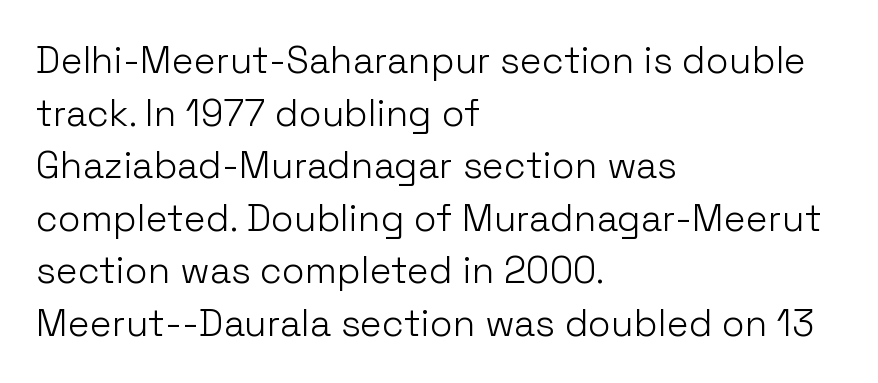
Compared with a typical body face, this is equally light or lighter still. These lines sit exactly where default settings would place them. The space beneath each line is pristine and unruled. If you drew a line through each stem, it would be perfectly vertical. All the whitespace from short lines collects on the right. The letters advance in unequal steps, a hallmark of proportional type.
